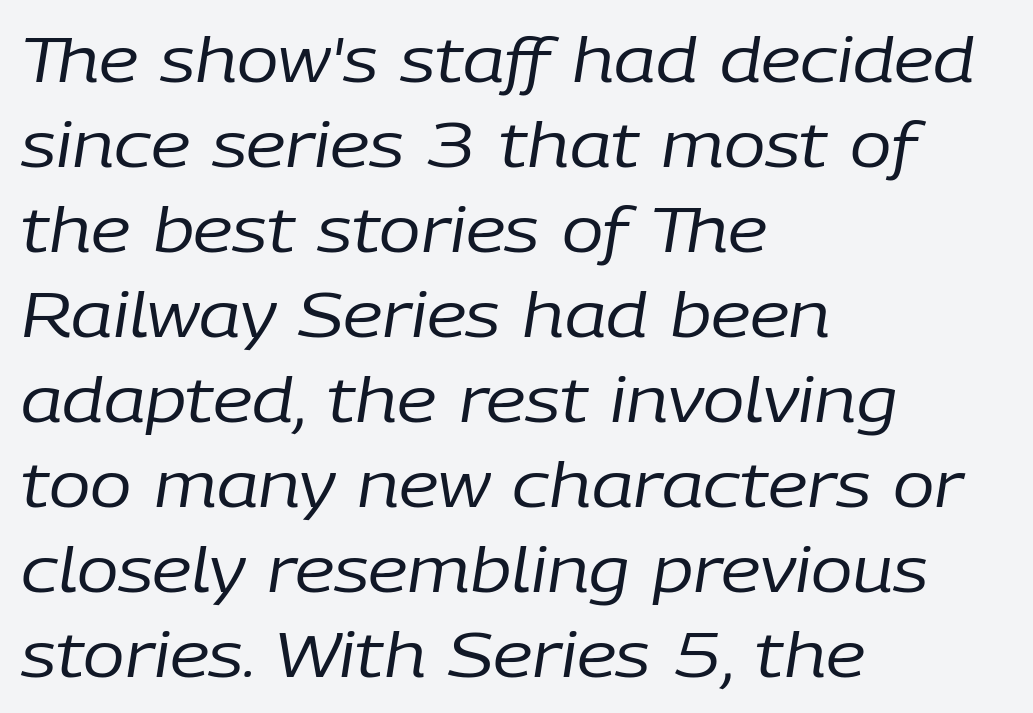
Q: Is the text bold? A: No.
Q: Is the text italic (slanted)? A: Yes, it leans right by about 9 degrees.
Q: Is the text underlined? A: No.
Q: How is the paragraph aligned? A: Left-aligned.
Q: Is the spacing between letters normal or unusually wide? A: Normal.
Q: Is the spacing between lines tight, normal or loose? A: Normal.
Q: Width (condensed, normal, or wide)? A: Normal.
Q: Stroke contrast? A: Low.
Q: x-height? A: Medium.
Q: Monospaced? A: No.
